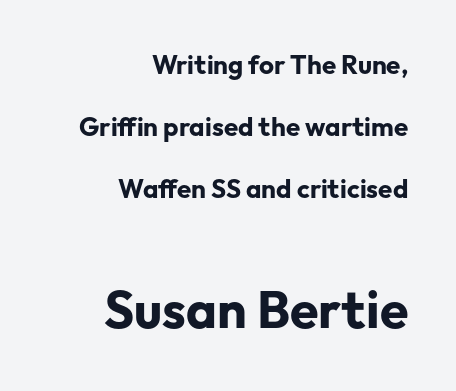
The image shows 52 px bold sans-serif type, upright; set right-aligned, loose line spacing (2.39x), normal letter spacing, not underlined; the second (bottom) block is 2.0x larger; low stroke contrast and a medium x-height.
